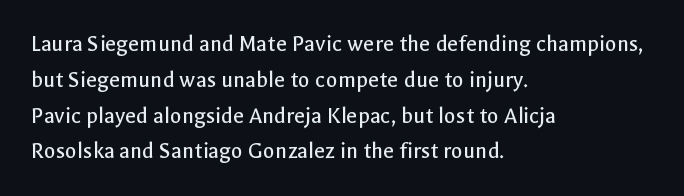
{"italic": "no", "bold": "no", "underline": "no", "align": "left", "line_spacing": "normal", "line_spacing_ratio": 1.49, "letter_spacing": "normal", "letter_spacing_em": 0.0, "glyph_px": 24}
